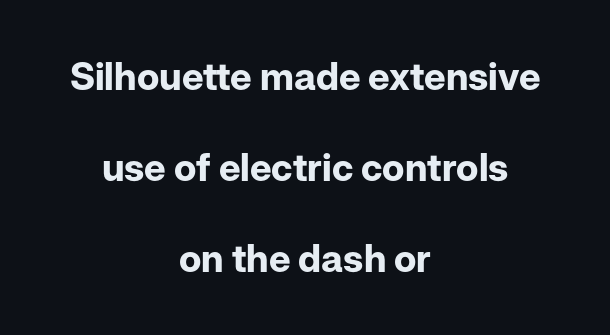
Q: Is the text bold? A: Yes.
Q: Is the text italic (slanted)? A: No, it is upright.
Q: Is the typeface a serif or a sans-serif typeface? A: Sans-serif.
Q: Is the text underlined? A: No.
Q: How is the paragraph aligned? A: Centered.
Q: Is the spacing between letters normal or unusually wide? A: Normal.
Q: Is the spacing between lines tight, normal or loose? A: Loose.
Q: Width (condensed, normal, or wide)? A: Normal.
Q: Stroke contrast? A: Low.
Q: x-height? A: Medium.
Q: Monospaced? A: No.
